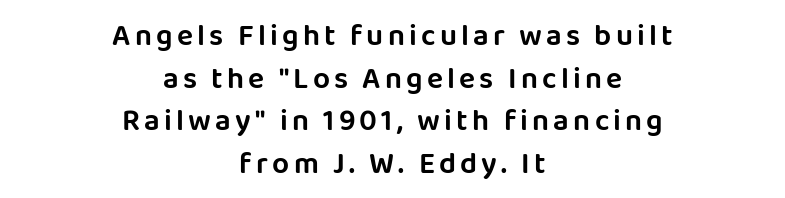
Does the leading feel generous? No, just average. This sample uses a sans-serif face. The lines in this sample share a center point and differ in where they start and stop. The rendering uses natural spacing where letterforms have individual widths. Italic? Not at all — the glyphs are vertical.
